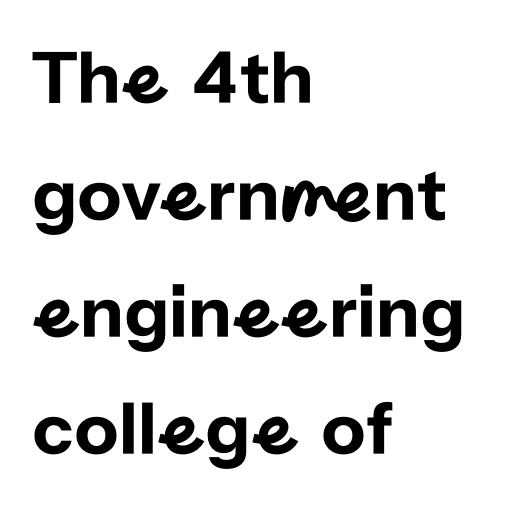
The typography opts for an upright posture over an oblique one. The line-height multiplier appears to be the usual default. The space beneath each line is pristine and unruled. These lines are set flush left with a ragged right edge.
